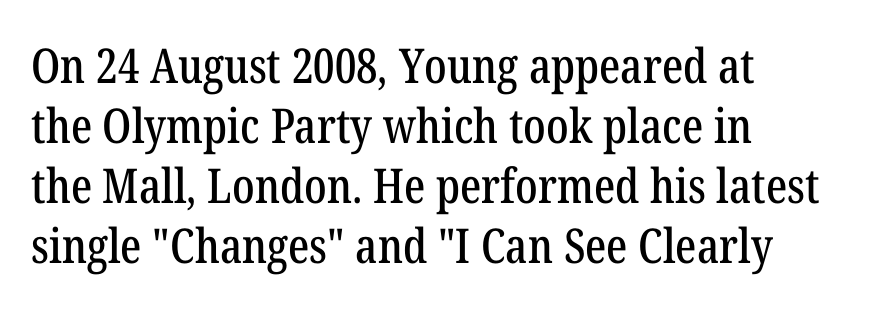
The image shows 48 px condensed serif type, upright; set left-aligned, normal line spacing (1.25x), normal letter spacing, not underlined; low stroke contrast and a medium x-height.
